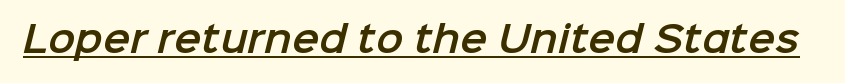
Q: Is the typeface a serif or a sans-serif typeface? A: Sans-serif.
Q: Is the text underlined? A: Yes.
Q: Is the spacing between letters normal or unusually wide? A: Normal.
Q: Width (condensed, normal, or wide)? A: Normal.
Q: Stroke contrast? A: Low.
Q: x-height? A: Medium.
Q: Monospaced? A: No.
